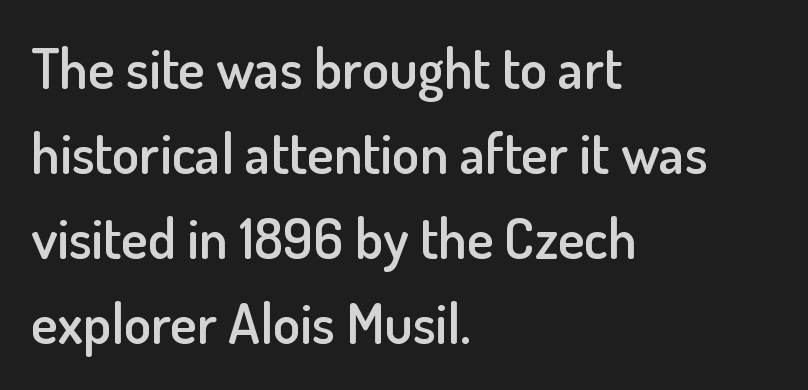
Q: Is the text bold? A: Semi-bold.
Q: Is the text italic (slanted)? A: No, it is upright.
Q: Is the typeface a serif or a sans-serif typeface? A: Sans-serif.
Q: Is the text underlined? A: No.
Q: How is the paragraph aligned? A: Left-aligned.
Q: Is the spacing between letters normal or unusually wide? A: Normal.
Q: Is the spacing between lines tight, normal or loose? A: Normal.
Q: Width (condensed, normal, or wide)? A: Normal.
Q: Stroke contrast? A: Low.
Q: x-height? A: Small.
Q: Monospaced? A: No.
